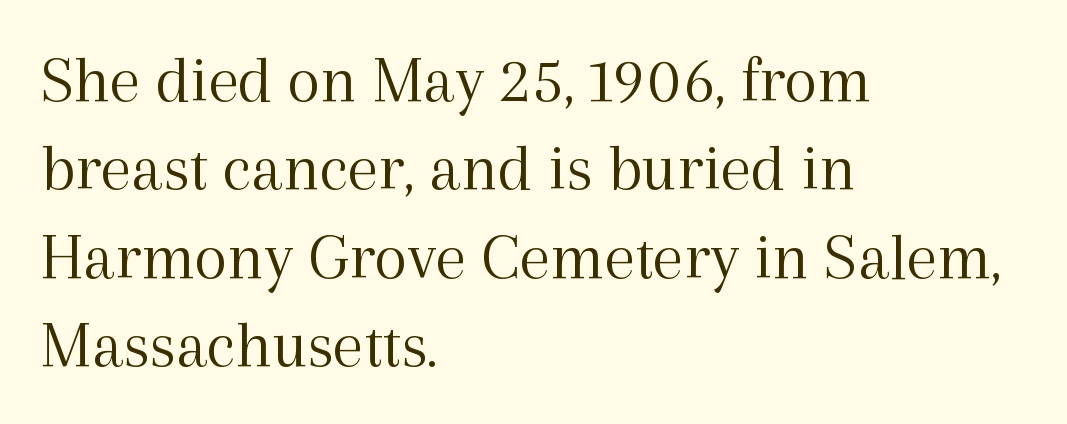
The image shows 68 px light serif type, upright; set left-aligned, normal line spacing (1.3x), normal letter spacing, not underlined; a medium x-height.
